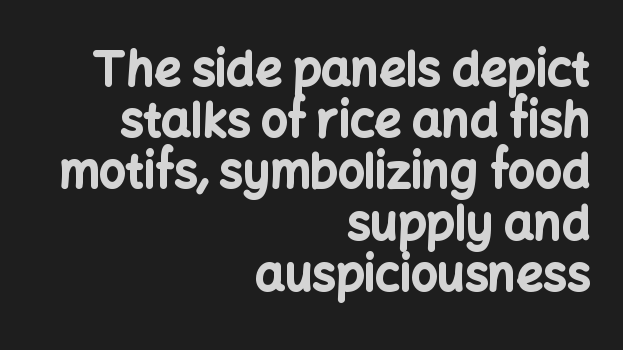
The image shows 47 px bold sans-serif type, upright; set right-aligned, tight line spacing (1.09x), normal letter spacing, not underlined; low stroke contrast and a medium x-height.
